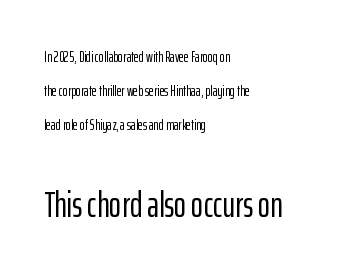
{"serif": "no", "italic": "no", "width": "condensed", "stroke_contrast": "low", "x_height": "medium", "monospaced": "no", "underline": "no", "align": "left", "line_spacing": "loose", "line_spacing_ratio": 2.26, "letter_spacing": "normal", "letter_spacing_em": 0.0, "larger_block": "second", "size_ratio": 2.47, "glyph_px": 37}
